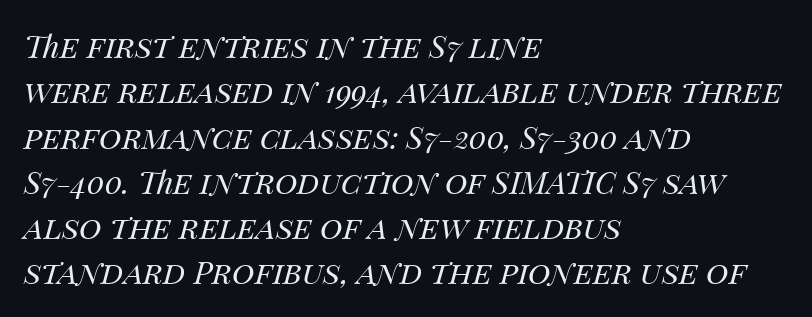
{"italic": "yes", "lean": "right", "slant_degrees": 14, "bold": "no", "weight": "regular", "width": "normal", "stroke_contrast": "medium", "x_height": "large", "monospaced": "no", "underline": "no", "align": "left", "line_spacing": "normal", "line_spacing_ratio": 1.46, "letter_spacing": "normal", "letter_spacing_em": 0.0, "glyph_px": 31}
